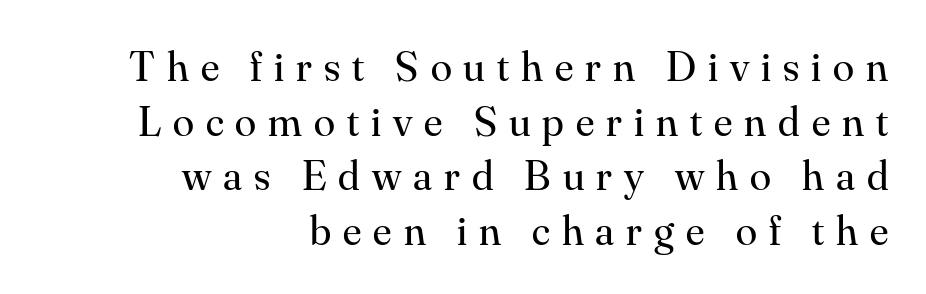
Q: Is the text bold? A: No.
Q: Is the text italic (slanted)? A: No, it is upright.
Q: Is the typeface a serif or a sans-serif typeface? A: Serif.
Q: Is the text underlined? A: No.
Q: How is the paragraph aligned? A: Right-aligned.
Q: Is the spacing between letters normal or unusually wide? A: Unusually wide.
Q: Is the spacing between lines tight, normal or loose? A: Normal.
Q: Width (condensed, normal, or wide)? A: Normal.
Q: Stroke contrast? A: Medium.
Q: x-height? A: Small.
Q: Monospaced? A: No.
